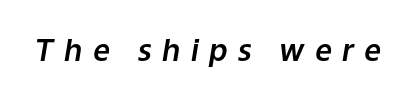
The image shows 30 px text type, italic (leaning right); set unusually wide letter spacing (+0.34 em), not underlined; low stroke contrast and a medium x-height.
